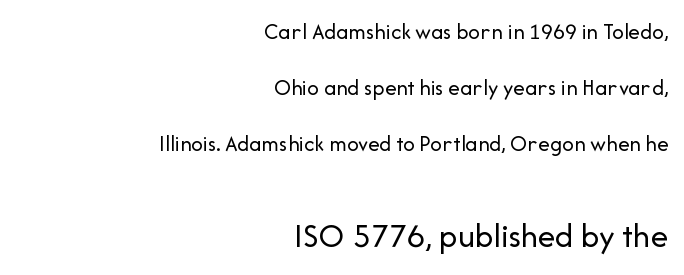
The image shows 35 px regular-weight sans-serif type, upright; set right-aligned, loose line spacing (2.43x), normal letter spacing, not underlined; the second (bottom) block is 1.52x larger; low stroke contrast and a medium x-height.
